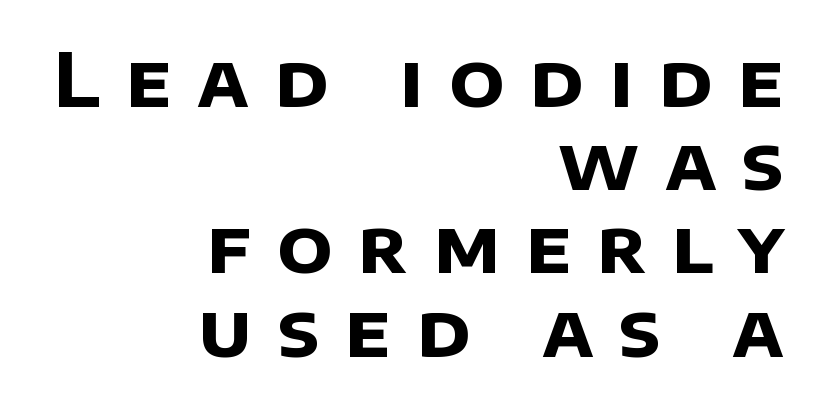
Glance below the letters and you will spot only blank space. These lines are set flush right with a ragged left edge. You could not count columns in this text — the font is proportionally spaced. These lines huddle together more closely than default settings would place them.
